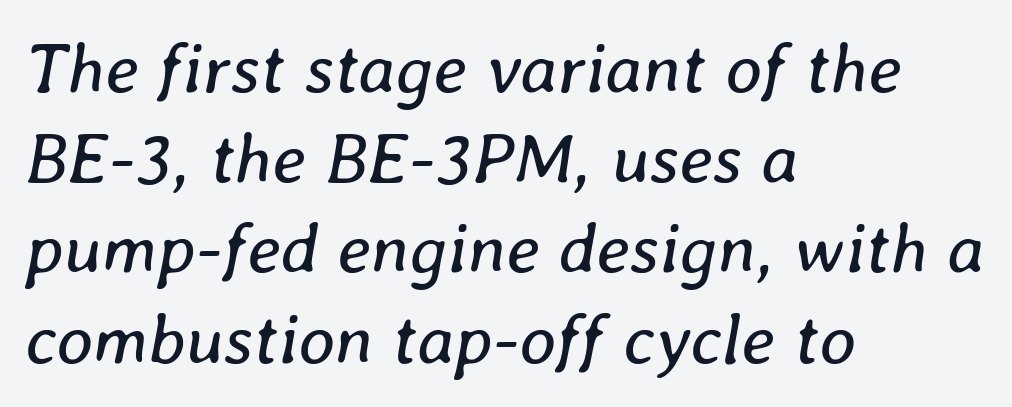
{"italic": "yes", "lean": "right", "slant_degrees": 8, "bold": "no", "weight": "regular", "width": "normal", "stroke_contrast": "low", "x_height": "medium", "monospaced": "no", "underline": "no", "align": "left", "line_spacing": "normal", "line_spacing_ratio": 1.27, "letter_spacing": "normal", "letter_spacing_em": 0.0, "glyph_px": 71}
